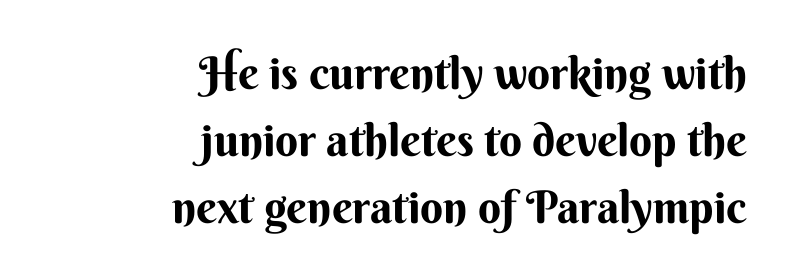
Compared with typical paragraphs, the rows here are spaced about the same. Anything drawn beneath the words? Only blank space. Pretty heavy lettering here — definitely bold. Look at the bottom of the vertical strokes: they stop flat, with no serifs.
